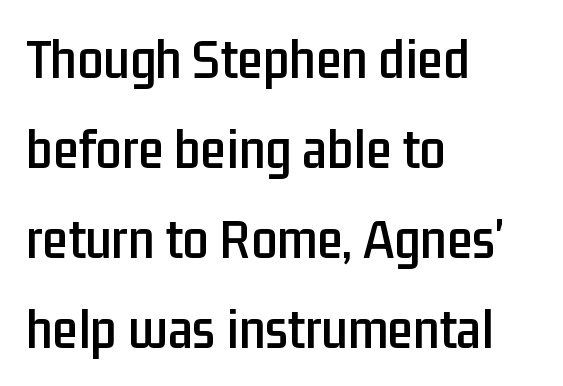
Q: Is the text italic (slanted)? A: No, it is upright.
Q: Is the typeface a serif or a sans-serif typeface? A: Sans-serif.
Q: Is the text underlined? A: No.
Q: How is the paragraph aligned? A: Left-aligned.
Q: Is the spacing between letters normal or unusually wide? A: Normal.
Q: Is the spacing between lines tight, normal or loose? A: Normal.
Q: Width (condensed, normal, or wide)? A: Condensed.
Q: Stroke contrast? A: Low.
Q: x-height? A: Medium.
Q: Monospaced? A: No.
